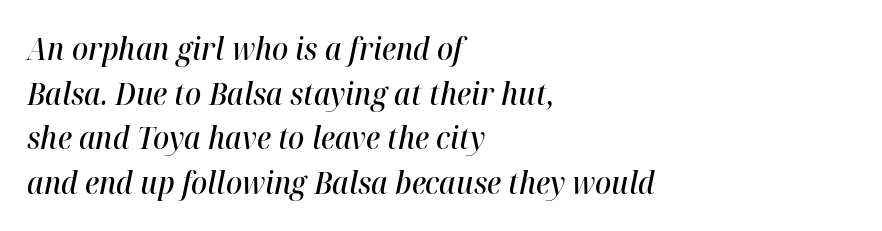
{"italic": "yes", "lean": "right", "slant_degrees": 12, "bold": "semi", "weight": "semibold", "width": "normal", "stroke_contrast": "high", "x_height": "medium", "monospaced": "no", "underline": "no", "align": "left", "line_spacing": "normal", "line_spacing_ratio": 1.49, "letter_spacing": "normal", "letter_spacing_em": 0.0, "glyph_px": 30}
